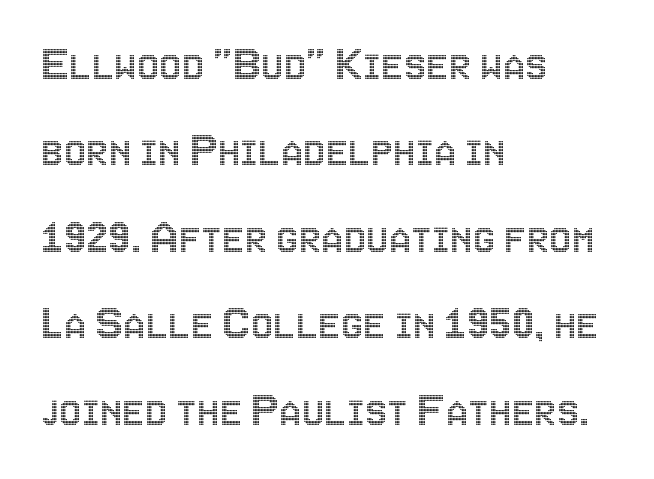
The image shows 50 px condensed type, upright; set left-aligned, line spacing 1.73x, normal letter spacing, not underlined; a large x-height.
